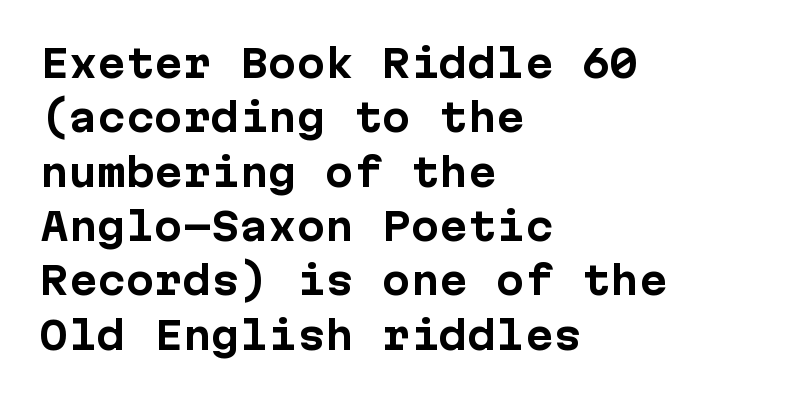
The image shows 38 px bold sans-serif type, upright, monospaced; set left-aligned, normal line spacing (1.43x), normal letter spacing, not underlined; low stroke contrast and a medium x-height.
